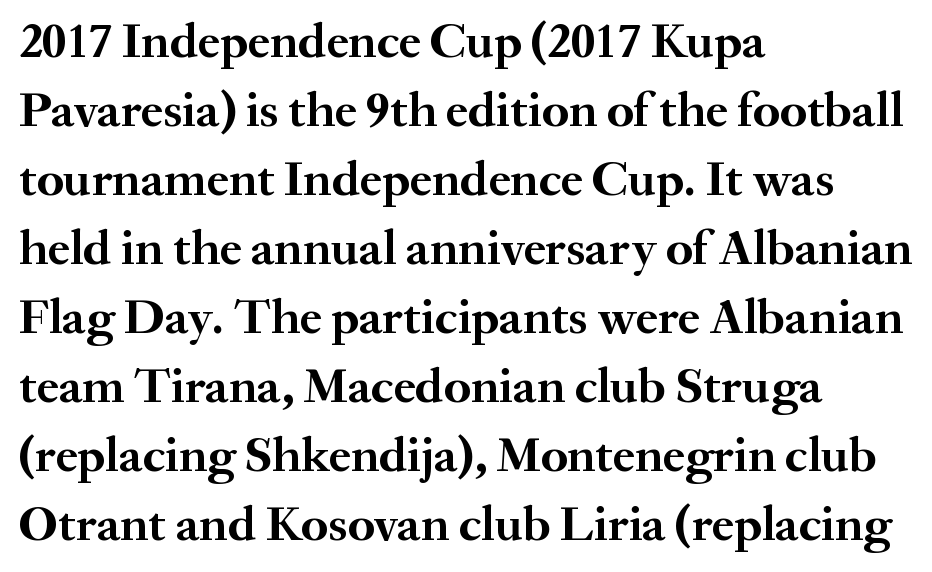
A typesetter would call this zero additional tracking. Which margin do the lines hug? The left one — the right edge is uneven. How would I describe the line gaps? Plain and ordinary. The typeface chosen for these lines features serifs. A typesetter would call this proportional, since set widths differ per character. Anything drawn beneath the words? Only blank space.
